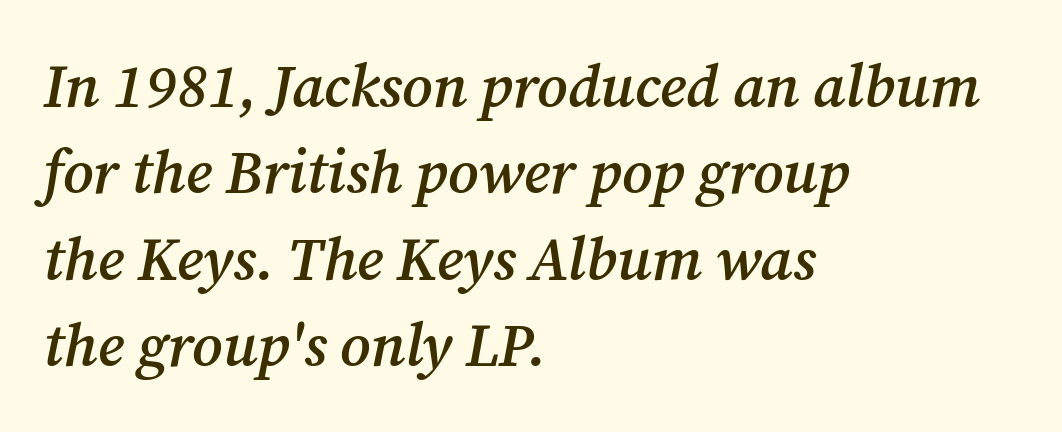
Where is the straight margin? On the left. This sample keeps an unexceptional amount of space between lines. Just letters on the line, the space beneath them empty. How are the letters spaced? Ordinarily, with no added tracking.
